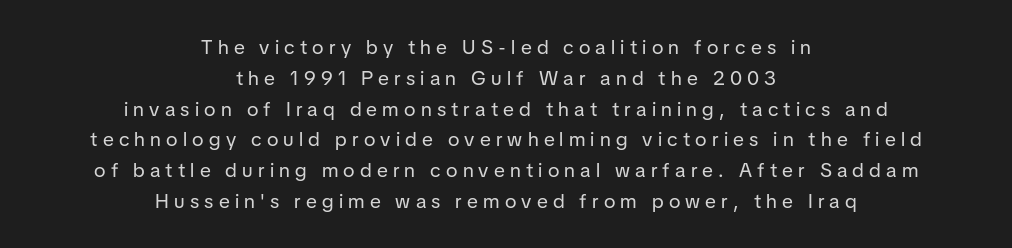
{"italic": "no", "bold": "no", "underline": "no", "align": "center", "line_spacing": "normal", "line_spacing_ratio": 1.54, "letter_spacing": "wide", "letter_spacing_em": 0.26, "glyph_px": 20}
